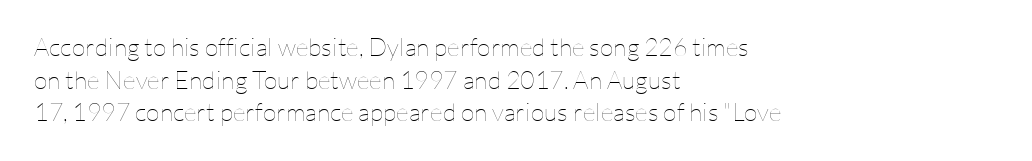
Q: Is the text bold? A: No.
Q: Is the text italic (slanted)? A: No, it is upright.
Q: Is the text underlined? A: No.
Q: How is the paragraph aligned? A: Left-aligned.
Q: Is the spacing between letters normal or unusually wide? A: Normal.
Q: Is the spacing between lines tight, normal or loose? A: Normal.
